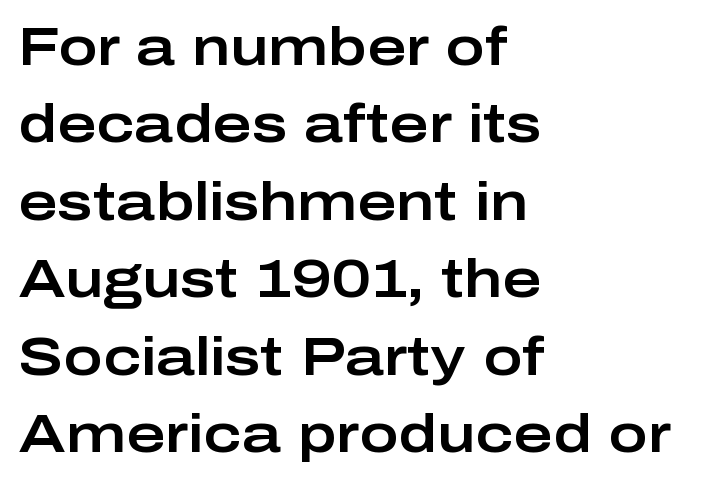
The rendering keeps characters at their native spacing. Character widths vary here, with narrow letters taking less room than wide ones. Nobody drew a line under any word here. Is there any slant? The stems are plumb. This rendering uses left alignment, leaving the right contour irregular. Stroke terminals: plain, sans-serif.
